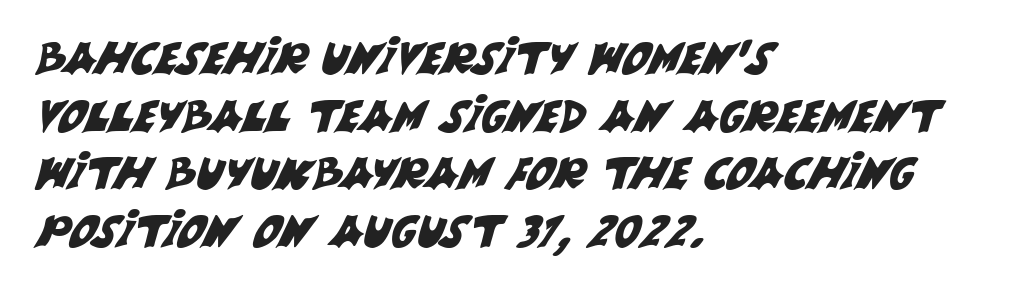
Q: Is the typeface a serif or a sans-serif typeface? A: Sans-serif.
Q: Is the text underlined? A: No.
Q: How is the paragraph aligned? A: Left-aligned.
Q: Is the spacing between letters normal or unusually wide? A: Normal.
Q: Is the spacing between lines tight, normal or loose? A: Normal.
Q: Width (condensed, normal, or wide)? A: Normal.
Q: Stroke contrast? A: Medium.
Q: x-height? A: Large.
Q: Monospaced? A: No.
